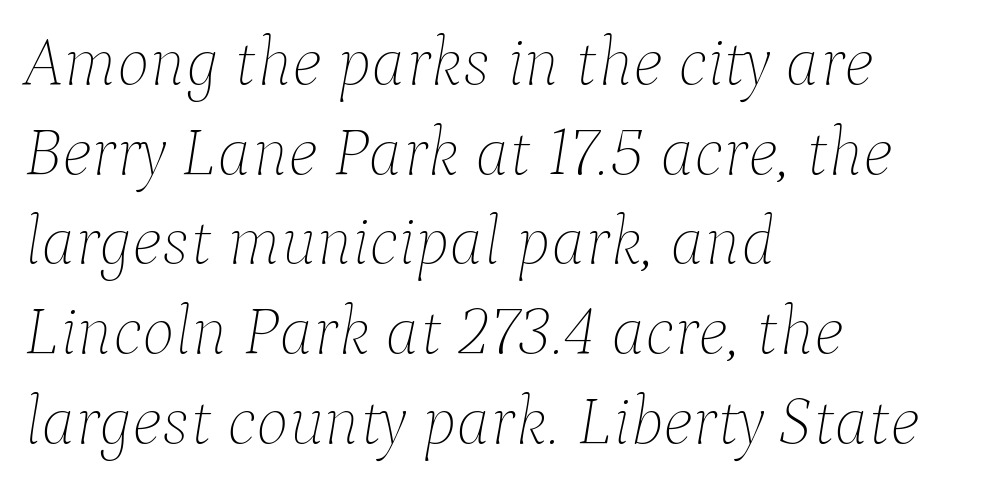
Is this a fixed-width face? No — the glyphs have proportional, varying widths. Summary of vertical rhythm: regular, with standard interline spacing. Weight: in the light-to-regular range. The letters sit at their default tracking, neither squeezed nor spread. In terms of posture, this sample is oblique. This rendering features lettering with no underline.
